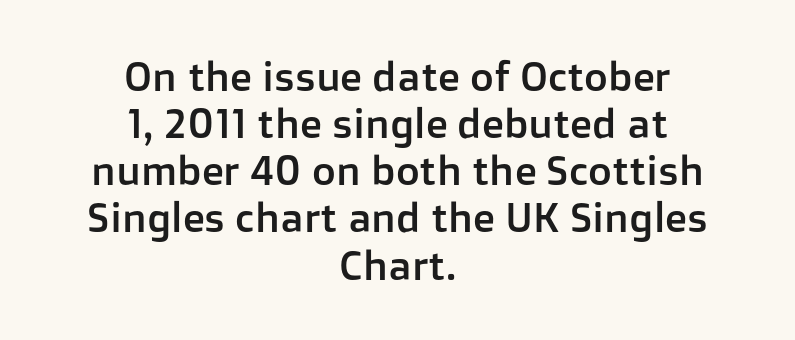
{"serif": "no", "italic": "no", "width": "normal", "stroke_contrast": "low", "x_height": "medium", "monospaced": "no", "underline": "no", "align": "center", "line_spacing": "tight", "line_spacing_ratio": 1.15, "letter_spacing": "normal", "letter_spacing_em": 0.0, "glyph_px": 41}
